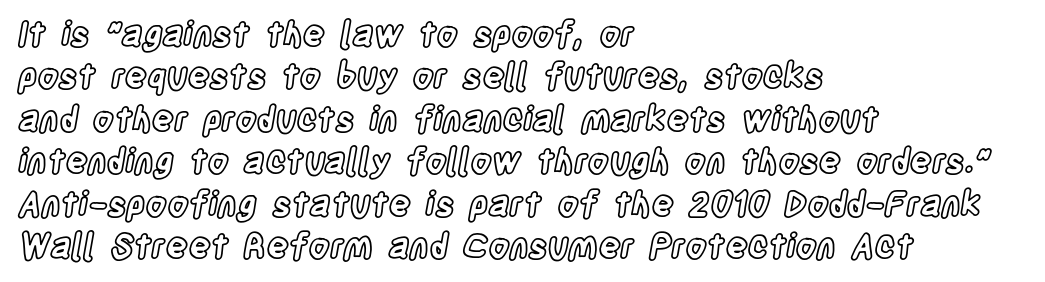
Underlining? Definitely not there. These lines are set flush left with a ragged right edge. How are the letters spaced? Ordinarily, with no added tracking. The letters advance in unequal steps, a hallmark of proportional type. These lines sit exactly where default settings would place them.
